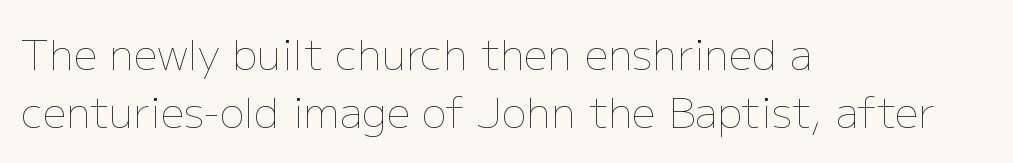
The compositor pushed each line to the left boundary. Compared with a typical body face, this is equally light or lighter still. The designer left line spacing at the default. Spacing between characters is what you'd get straight out of the box. Here the designer chose a conventional face with non-uniform glyph widths.
